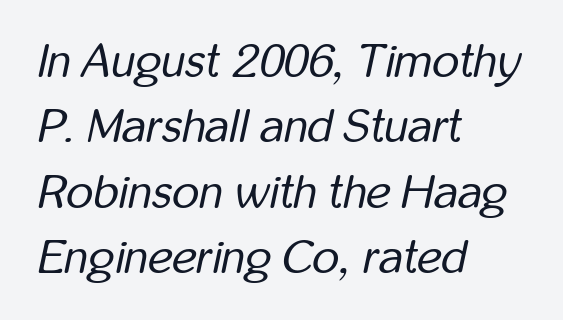
Q: Is the text bold? A: No.
Q: Is the text italic (slanted)? A: Yes, it leans right by about 12 degrees.
Q: Is the text underlined? A: No.
Q: How is the paragraph aligned? A: Left-aligned.
Q: Is the spacing between letters normal or unusually wide? A: Normal.
Q: Is the spacing between lines tight, normal or loose? A: Normal.
Q: Width (condensed, normal, or wide)? A: Condensed.
Q: Stroke contrast? A: Low.
Q: x-height? A: Medium.
Q: Monospaced? A: No.
